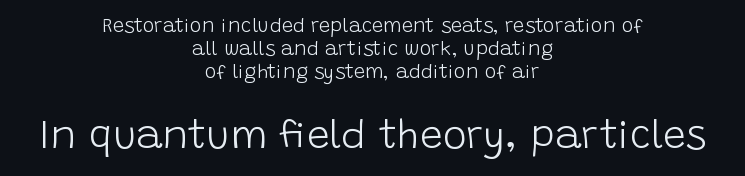
The image shows 40 px light sans-serif type, upright; set centered, tight line spacing (1.15x), normal letter spacing, not underlined; the second (bottom) block is 2.0x larger; low stroke contrast and a large x-height.
